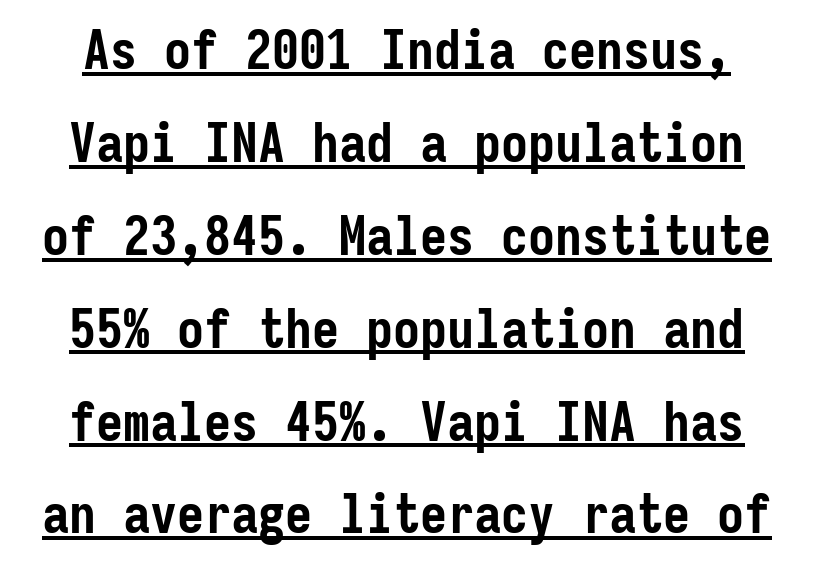
Unlike italic type, these characters show no tilt at all. The string is rendered with underlining switched on. Examine the stroke ends and you'll find no serifs. Honestly, the letter spacing is just normal — you wouldn't notice it. The face used here is monospaced, like something from a code editor.
